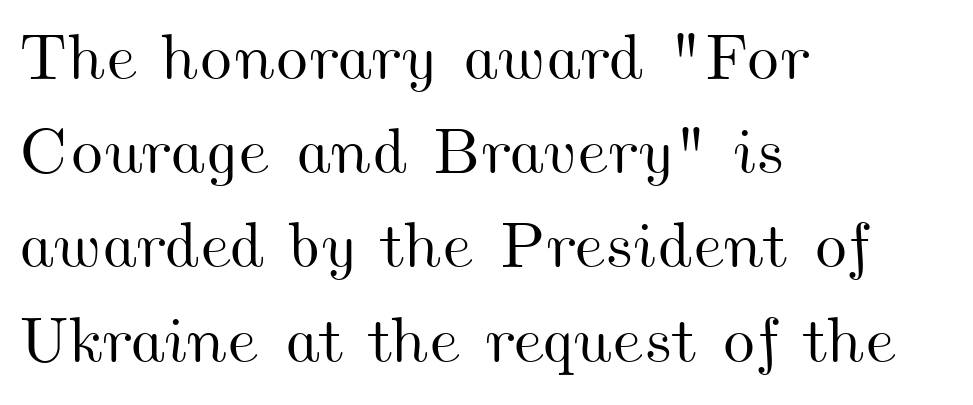
The string is rendered with underlining switched off. Observe the ordinary spacing: letters are neighbours, not strangers. Caption: multi-line text, flush left, ragged right. These lines sit exactly where default settings would place them. The face used here is proportionally spaced, like ordinary book or web type.
